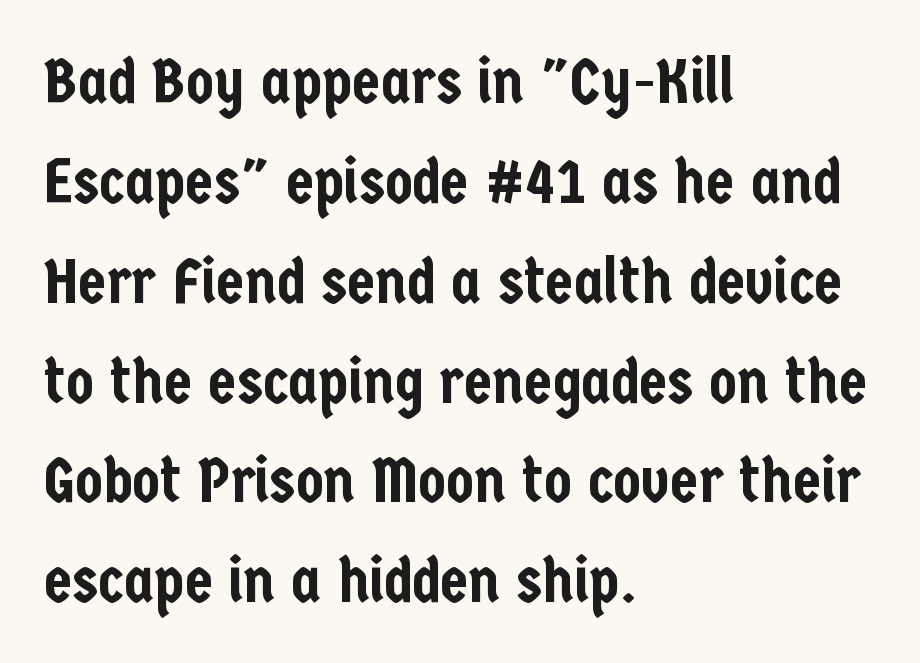
Q: Is the text italic (slanted)? A: No, it is upright.
Q: Is the typeface a serif or a sans-serif typeface? A: Sans-serif.
Q: Is the text underlined? A: No.
Q: How is the paragraph aligned? A: Left-aligned.
Q: Is the spacing between letters normal or unusually wide? A: Normal.
Q: Is the spacing between lines tight, normal or loose? A: Normal.
Q: Width (condensed, normal, or wide)? A: Condensed.
Q: Stroke contrast? A: Low.
Q: x-height? A: Medium.
Q: Monospaced? A: No.
